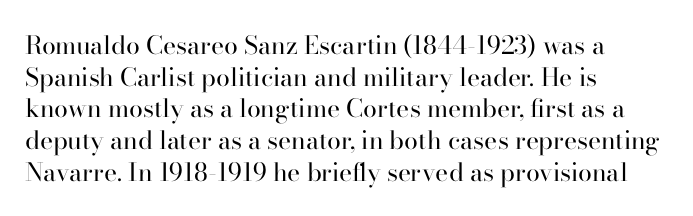
The characters are drawn with everyday or finer stroke widths. The string is rendered with underlining switched off. Leading matches the norm, producing a regular column. This sample uses plain, unmodified letter spacing.
